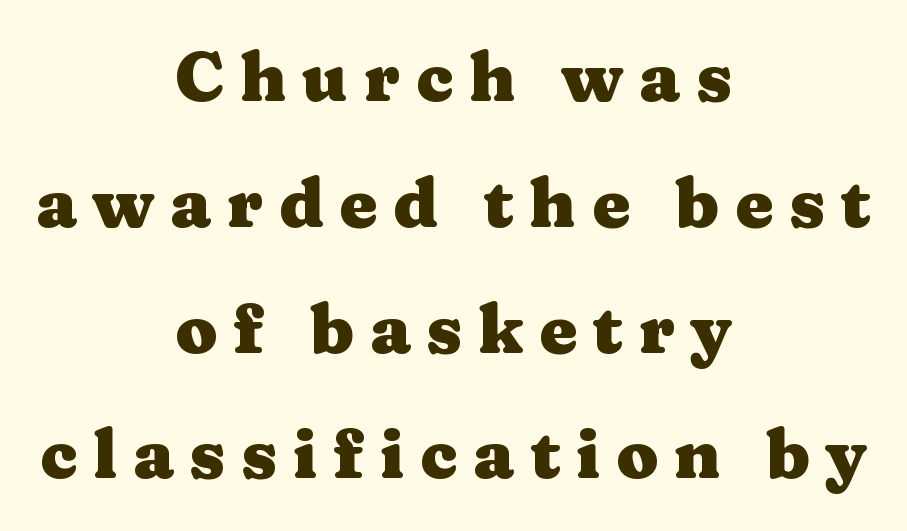
Q: Is the text bold? A: Yes.
Q: Is the text italic (slanted)? A: No, it is upright.
Q: Is the typeface a serif or a sans-serif typeface? A: Serif.
Q: Is the text underlined? A: No.
Q: How is the paragraph aligned? A: Centered.
Q: Is the spacing between letters normal or unusually wide? A: Unusually wide.
Q: Width (condensed, normal, or wide)? A: Wide.
Q: Stroke contrast? A: Medium.
Q: x-height? A: Medium.
Q: Monospaced? A: No.
